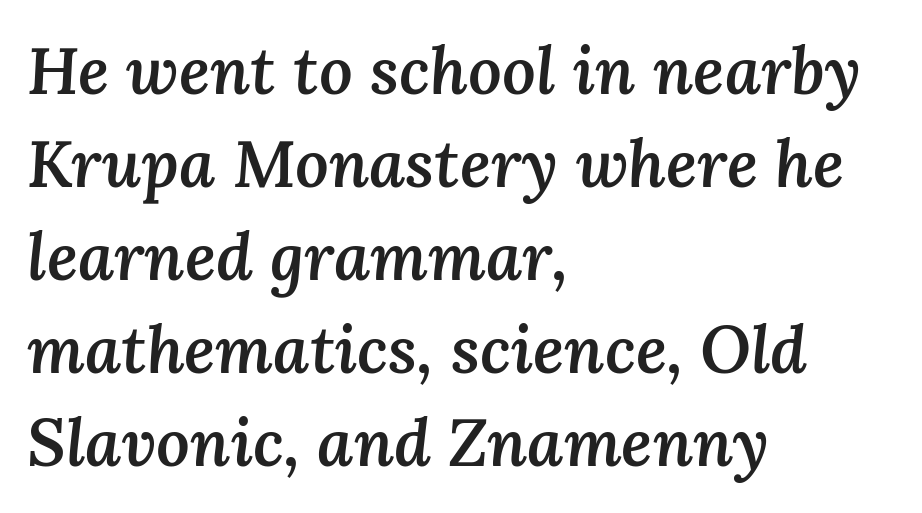
The image shows 66 px semibold type, italic (leaning right); set left-aligned, normal line spacing (1.41x), normal letter spacing, not underlined; medium stroke contrast and a medium x-height.
